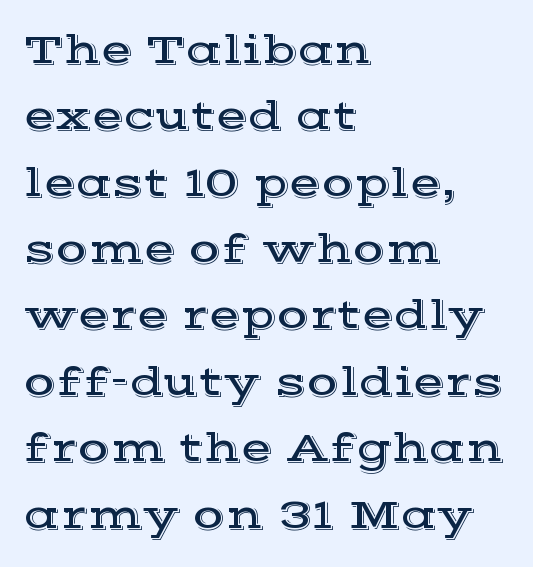
The specimen reads as upright at a glance. Compared with typical body copy, the letter spacing here is the same. Is this a sans? No — the strokes have serifs. Where is the straight margin? On the left. Only glyphs here, with clear space below each row.
